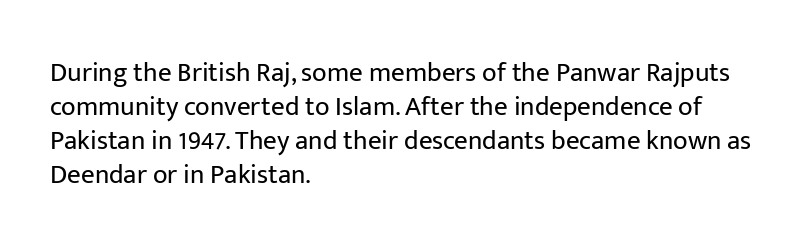
{"italic": "no", "bold": "no", "underline": "no", "align": "left", "line_spacing": "normal", "line_spacing_ratio": 1.26, "letter_spacing": "normal", "letter_spacing_em": 0.0, "glyph_px": 27}
